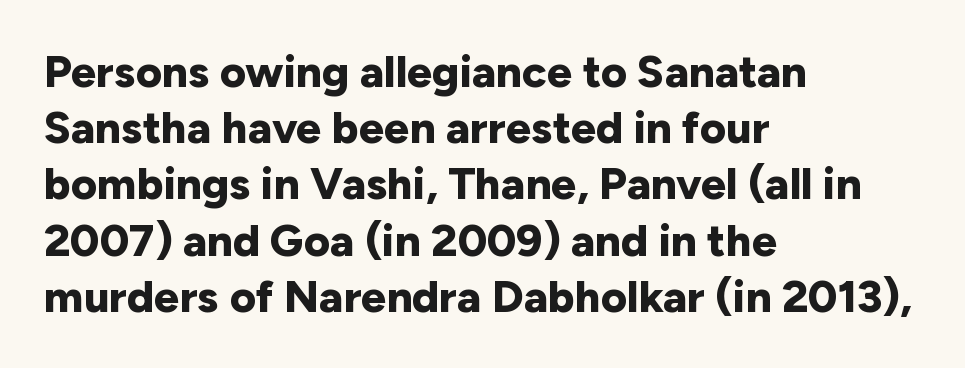
Q: Is the text bold? A: Yes.
Q: Is the text italic (slanted)? A: No, it is upright.
Q: Is the typeface a serif or a sans-serif typeface? A: Sans-serif.
Q: Is the text underlined? A: No.
Q: How is the paragraph aligned? A: Left-aligned.
Q: Is the spacing between letters normal or unusually wide? A: Normal.
Q: Is the spacing between lines tight, normal or loose? A: Normal.
Q: Width (condensed, normal, or wide)? A: Normal.
Q: Stroke contrast? A: Low.
Q: x-height? A: Medium.
Q: Monospaced? A: No.
